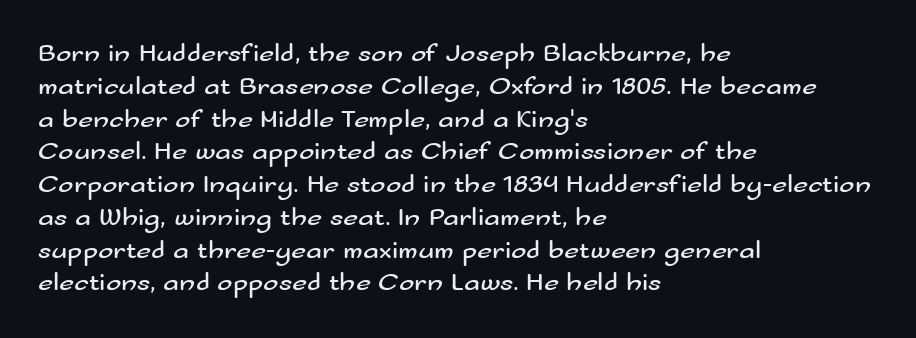
Check the space under the baseline: it is left empty. Posture: upright roman. Is the type heavy? It reads as light-to-regular instead. One-word summary of the alignment: left. The line-height multiplier appears to be the usual default.
